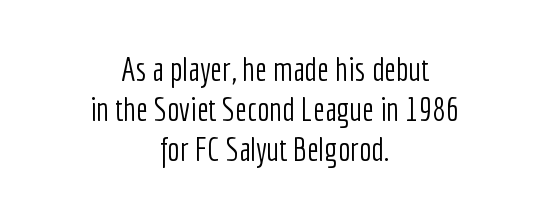
Font category for this specimen: sans-serif. Caption: standard tracking, unaltered. The lines are quadded center. Stems here are at most as thick as an everyday book face. If you drew a line through each stem, it would be perfectly vertical. Proportional: the letters do not fall into vertical columns.
